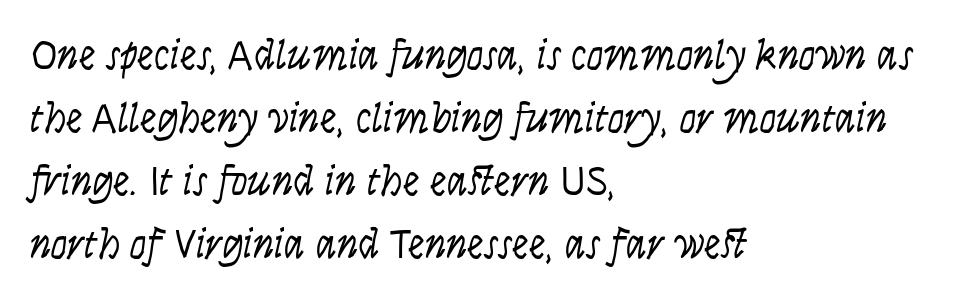
{"italic": "yes", "lean": "right", "slant_degrees": 9, "bold": "no", "weight": "light", "width": "condensed", "stroke_contrast": "low", "x_height": "large", "monospaced": "no", "underline": "no", "align": "left", "line_spacing": "normal", "line_spacing_ratio": 1.5, "letter_spacing": "normal", "letter_spacing_em": 0.0, "glyph_px": 42}
